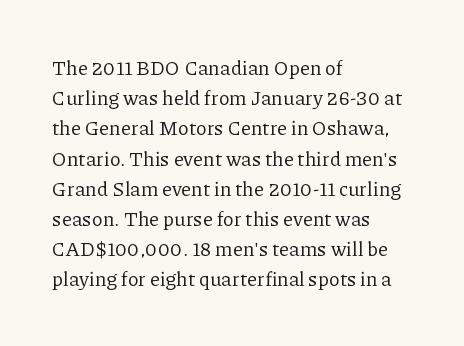
Q: Is the text bold? A: No.
Q: Is the text italic (slanted)? A: No, it is upright.
Q: Is the text underlined? A: No.
Q: How is the paragraph aligned? A: Left-aligned.
Q: Is the spacing between letters normal or unusually wide? A: Normal.
Q: Is the spacing between lines tight, normal or loose? A: Normal.
